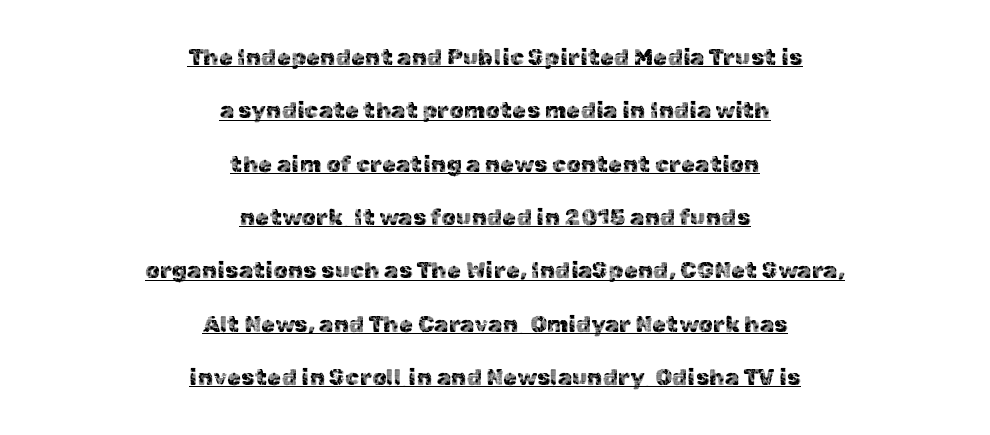
Quick note: underline on. Vertically, the passage feels expansive, rows floating well apart. Is the letter spacing exaggerated? No — it looks like the ordinary default. Posture: vertical. The typesetter chose a symmetrical, centered arrangement here.
